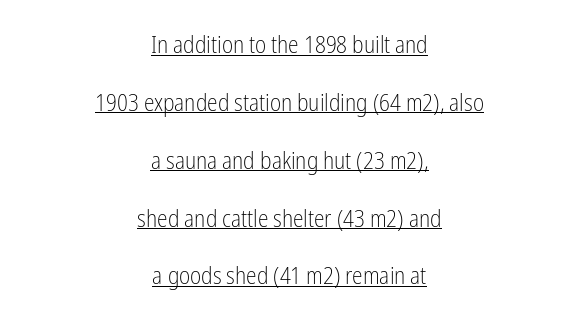
Notice the wide empty band between every row — that's loose leading. A typographer would call this underscored text. The specimen reads as upright at a glance. Stems and bowls with no extra thickness — not bold. Does extra space separate the letters? No, they use regular spacing.
